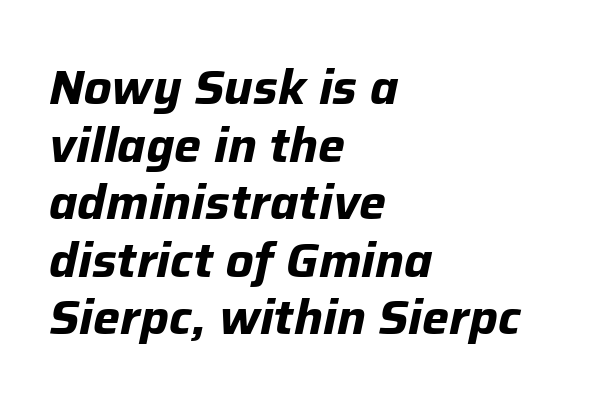
This sample has the flowing, uneven cadence of proportional lettering. Heavy-handed strokes throughout: this text is bold. The baseline area is clear. Inter-character spacing is left at the font's built-in metrics.
